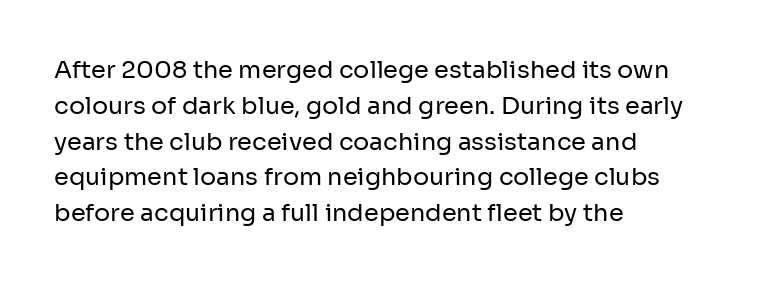
Q: Is the text bold? A: No.
Q: Is the text italic (slanted)? A: No, it is upright.
Q: Is the text underlined? A: No.
Q: How is the paragraph aligned? A: Left-aligned.
Q: Is the spacing between letters normal or unusually wide? A: Normal.
Q: Is the spacing between lines tight, normal or loose? A: Normal.
